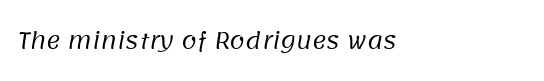
Q: Is the text bold? A: No.
Q: Is the text underlined? A: No.
Q: How is the paragraph aligned? A: Left-aligned.
Q: Is the spacing between letters normal or unusually wide? A: Normal.
